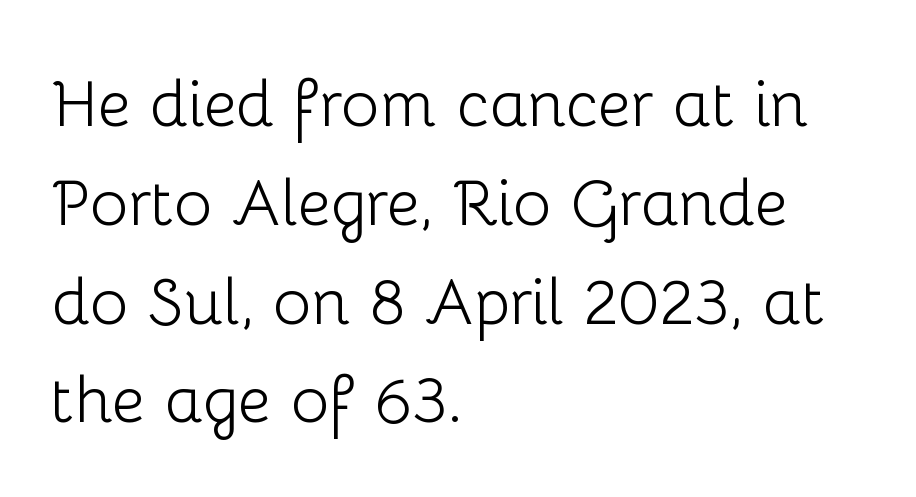
The line texture is even and compact thanks to regular tracking. You can tell it's not italic because the verticals are truly vertical. Has an underline been added? It has not. Do the characters align in a grid? No, the font is proportional.
